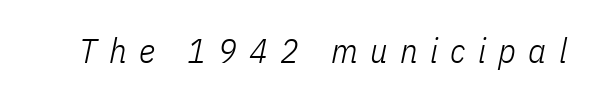
Q: Is the text bold? A: No.
Q: Is the text italic (slanted)? A: Yes, it leans right by about 11 degrees.
Q: Is the text underlined? A: No.
Q: Is the spacing between letters normal or unusually wide? A: Unusually wide.
Q: Width (condensed, normal, or wide)? A: Condensed.
Q: Stroke contrast? A: Low.
Q: x-height? A: Medium.
Q: Monospaced? A: No.
